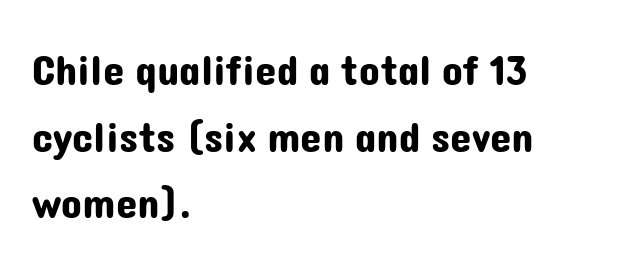
Character widths vary here, with narrow letters taking less room than wide ones. Clear beneath every line of the passage. Posture: straight, roman, zero tilt. Each line starts at the same left margin while the right side varies. Nothing unusual about the tracking: characters are spaced as the font intends.
